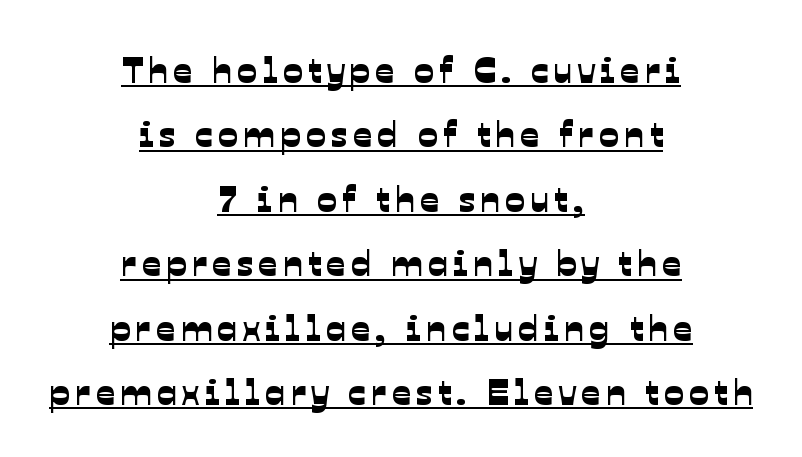
Varying glyph widths throughout — classic text-font behaviour. The type family on display is of the sans-serif kind. Notice how the passage keeps no hard edge, just a central spine. A typographer would call this underscored text.
